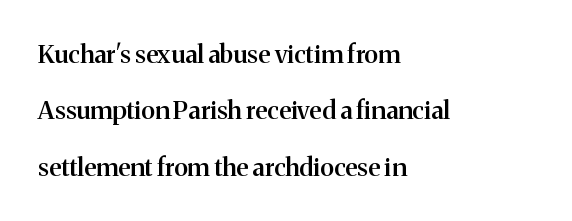
Q: Is the text bold? A: Semi-bold.
Q: Is the text italic (slanted)? A: No, it is upright.
Q: Is the text underlined? A: No.
Q: How is the paragraph aligned? A: Left-aligned.
Q: Is the spacing between letters normal or unusually wide? A: Normal.
Q: Is the spacing between lines tight, normal or loose? A: Loose.
